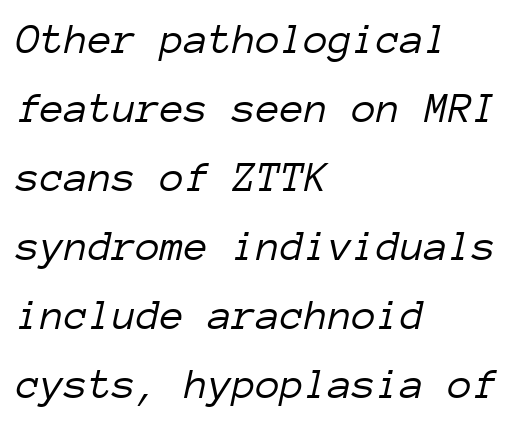
Q: Is the text bold? A: No.
Q: Is the text italic (slanted)? A: Yes, it leans right by about 12 degrees.
Q: Is the text underlined? A: No.
Q: How is the paragraph aligned? A: Left-aligned.
Q: Is the spacing between letters normal or unusually wide? A: Normal.
Q: Is the spacing between lines tight, normal or loose? A: Normal.
Q: Width (condensed, normal, or wide)? A: Normal.
Q: Stroke contrast? A: Low.
Q: x-height? A: Medium.
Q: Monospaced? A: Yes.
